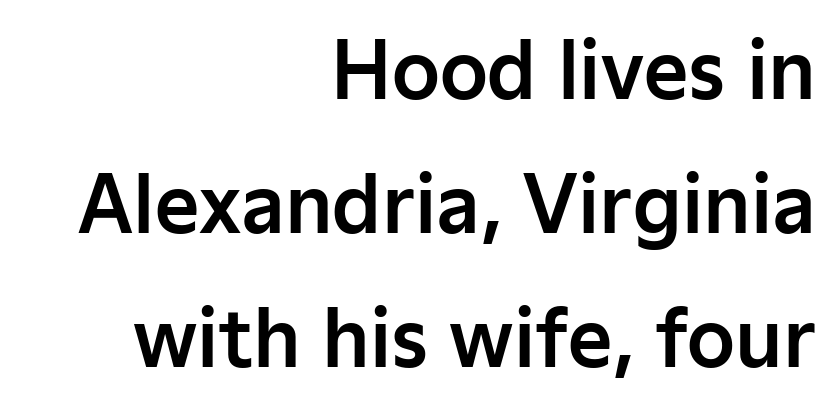
Q: Is the text italic (slanted)? A: No, it is upright.
Q: Is the typeface a serif or a sans-serif typeface? A: Sans-serif.
Q: Is the text underlined? A: No.
Q: How is the paragraph aligned? A: Right-aligned.
Q: Is the spacing between letters normal or unusually wide? A: Normal.
Q: Width (condensed, normal, or wide)? A: Normal.
Q: Stroke contrast? A: Low.
Q: x-height? A: Medium.
Q: Monospaced? A: No.
